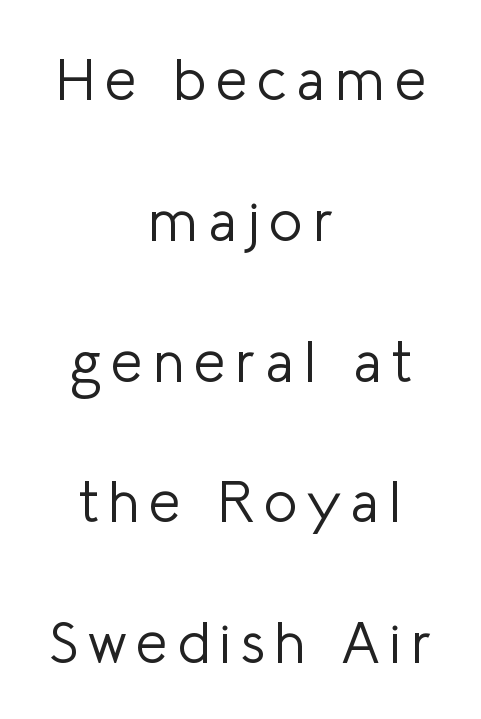
Each letter's strokes conclude bluntly, with no projecting serifs. If you drew a line through each stem, it would be perfectly vertical. The passage is arranged like a title page — every line centered. Only glyphs here, with clear space below each row.
